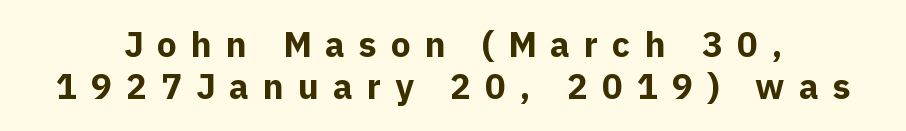
{"serif": "no", "italic": "no", "bold": "yes", "weight": "bold", "width": "normal", "x_height": "medium", "monospaced": "no", "underline": "no", "line_spacing_ratio": 1.21, "letter_spacing": "wide", "letter_spacing_em": 0.4, "glyph_px": 35}
